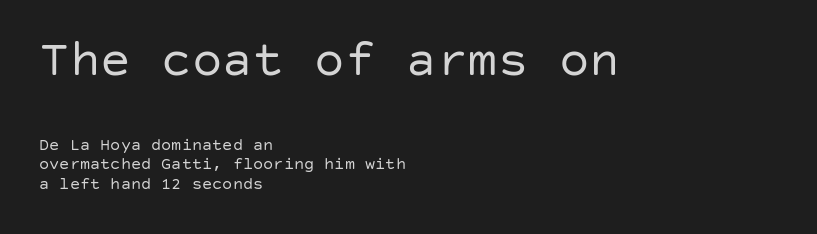
Standard letterfit; no display-style spreading of the glyphs. Notice how descenders almost collide with the ascenders below — that's tight leading. Vertical strokes here are truly vertical. In this sample the first text group is rendered at the bigger scale. The compositor pushed each line to the left boundary.
